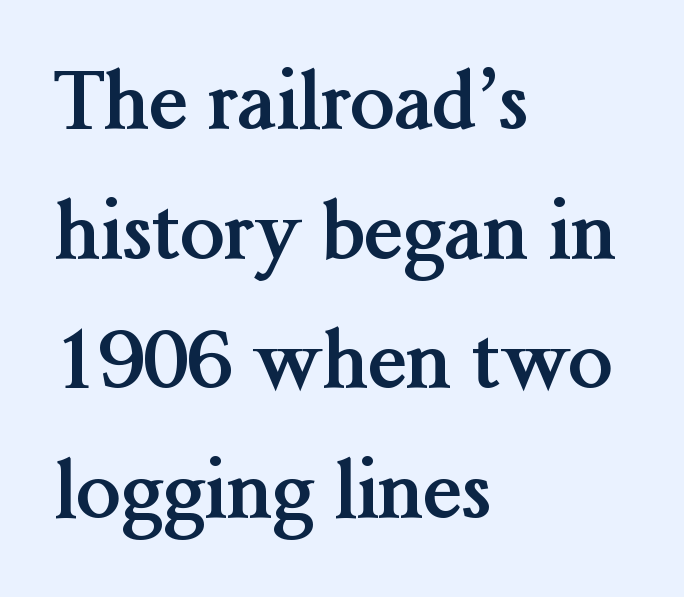
The image shows 79 px semibold serif type, upright; set left-aligned, normal line spacing (1.64x), normal letter spacing, not underlined; medium stroke contrast and a medium x-height.
